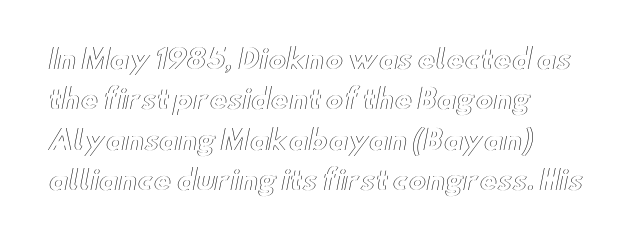
Q: Is the text italic (slanted)? A: Yes.
Q: Is the text underlined? A: No.
Q: How is the paragraph aligned? A: Left-aligned.
Q: Is the spacing between letters normal or unusually wide? A: Normal.
Q: Is the spacing between lines tight, normal or loose? A: Normal.
